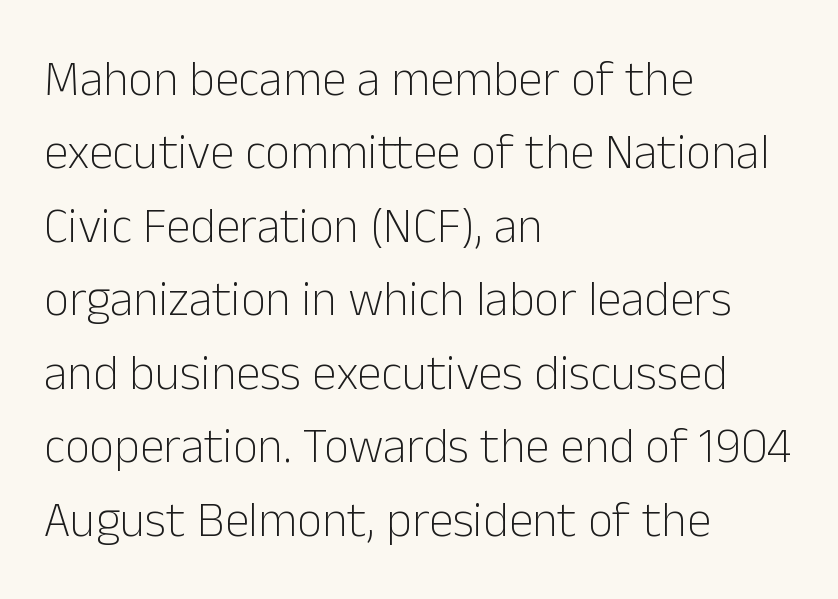
{"serif": "no", "italic": "no", "bold": "no", "weight": "light", "width": "normal", "stroke_contrast": "low", "x_height": "medium", "monospaced": "no", "underline": "no", "align": "left", "line_spacing": "normal", "line_spacing_ratio": 1.5, "letter_spacing": "normal", "letter_spacing_em": 0.0, "glyph_px": 49}
